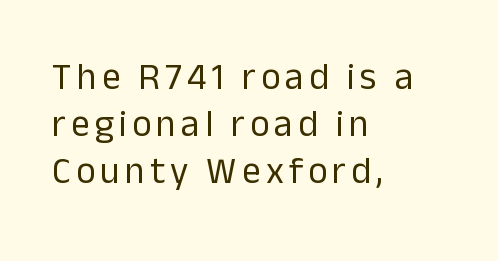
{"serif": "no", "italic": "no", "bold": "no", "weight": "regular", "width": "normal", "stroke_contrast": "low", "x_height": "medium", "monospaced": "no", "underline": "no", "align": "left", "line_spacing": "normal", "line_spacing_ratio": 1.27, "glyph_px": 37}
